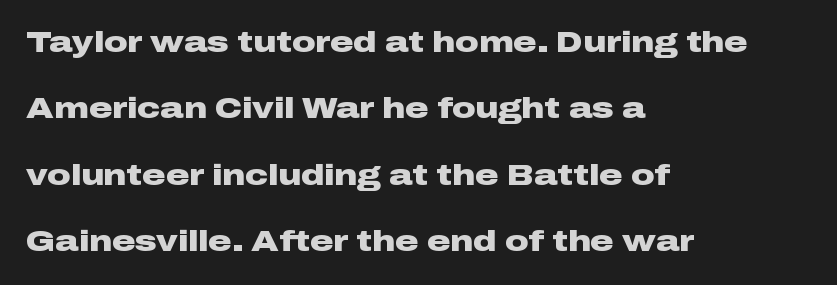
The space beneath each line is pristine and unruled. Rows of type keep a wide berth in the vertical direction. This sample has the flowing, uneven cadence of proportional lettering. This rendering employs a face without finishing strokes, i.e., a sans-serif. The text block is weighted toward the left margin, trailing off unevenly rightward. These words are printed bold, with thick strokes throughout.
